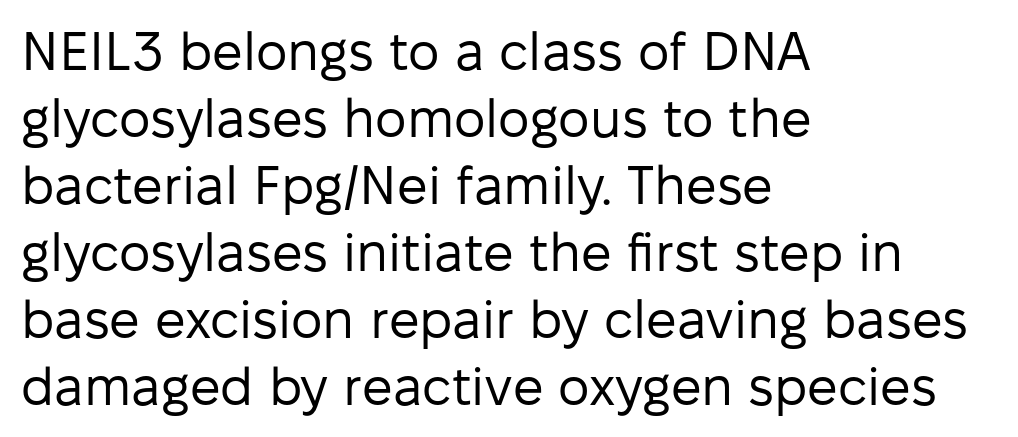
{"serif": "no", "italic": "no", "bold": "no", "weight": "regular", "width": "normal", "stroke_contrast": "low", "x_height": "medium", "monospaced": "no", "underline": "no", "align": "left", "line_spacing_ratio": 1.24, "letter_spacing": "normal", "letter_spacing_em": 0.0, "glyph_px": 54}
